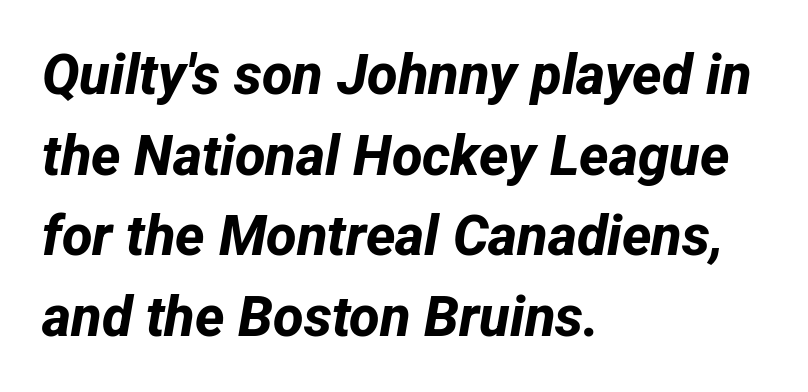
Compared with typical body copy, the letter spacing here is the same. Think of a printed novel: that variable character pitch is what you see here. Bare-footed words on every line. Check where the strokes stop: nothing finishes them off — pure sans. Emphasis by weight is at full strength: bold.
